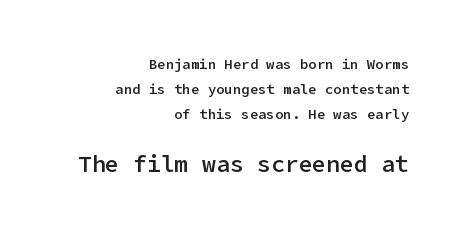
{"italic": "no", "bold": "semi", "underline": "no", "align": "right", "line_spacing_ratio": 1.79, "letter_spacing": "normal", "letter_spacing_em": 0.0, "larger_block": "second", "size_ratio": 1.64, "glyph_px": 23}
